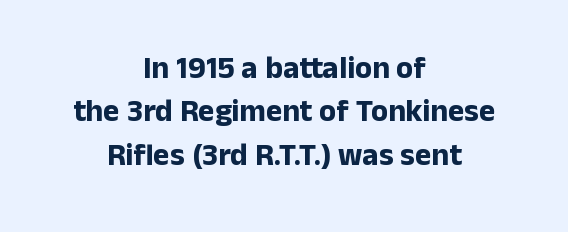
Check under the words: just untouched page. The passage shown is emphatically bold. One glance says typical: line gaps are just what's usual. Tall strokes in this sample are plumb rather than angled. Unlike a traditional serif, this face leaves its strokes unadorned.
